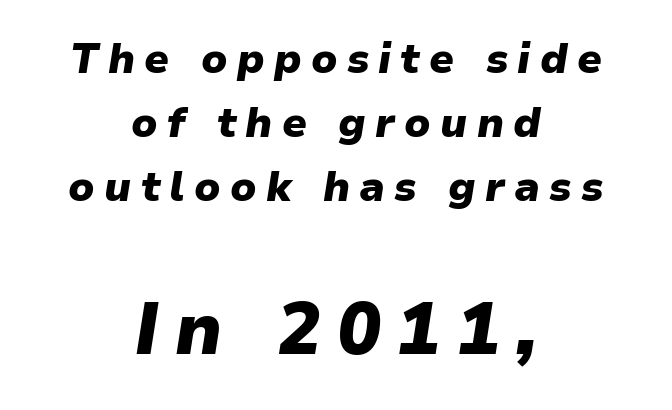
Teacher's note: observe the equal gaps on both sides — that is centered alignment. In terms of posture, this sample is oblique. In terms of leading, this rendering sits right in the middle. The passage shown is not underscored anywhere. Note: smaller setting up top, larger setting below. The type is letterspaced generously, with wide tracking.
